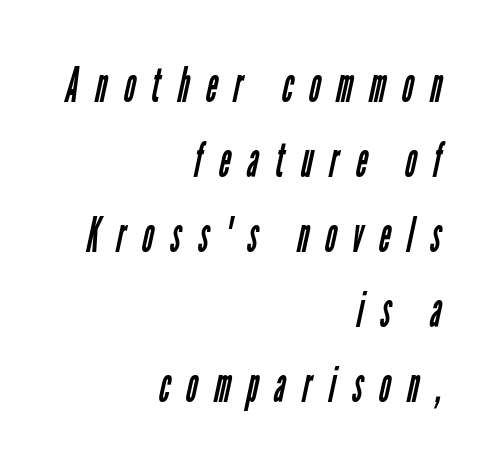
Here the glyphs are tracked loosely, breaking word shapes into spaced letters. Looks like regular typesetting: each glyph gets only the width it needs. The weight tops out at a normal text grade. Stroke terminals: plain, sans-serif. The passage is arranged like a letterhead date or caption credit — flush right.
